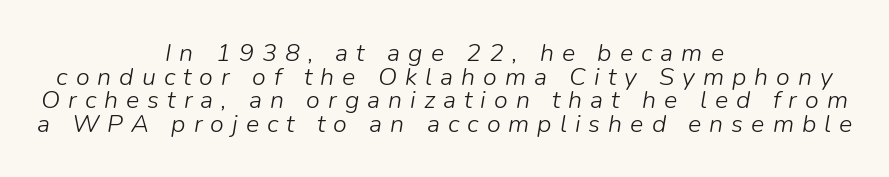
The image shows 25 px text type, italic (leaning right); set centered, tight line spacing (0.95x), unusually wide letter spacing (+0.32 em), not underlined.
